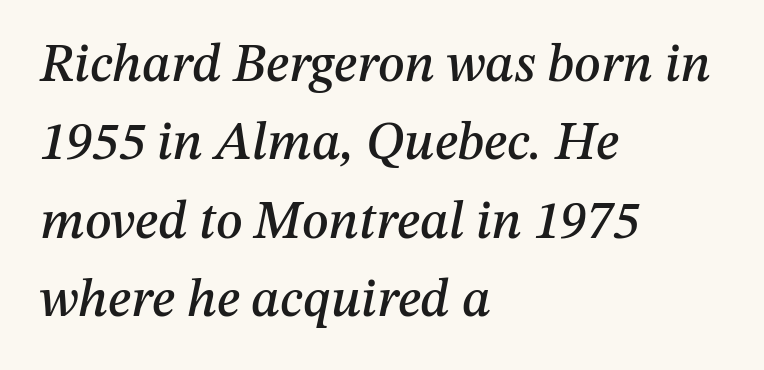
Nobody drew a line under any word here. The text block is weighted toward the left margin, trailing off unevenly rightward. This sample has the flowing, uneven cadence of proportional lettering. Regular leading. It's the slanting kind of type. Honestly, the letter spacing is just normal — you wouldn't notice it.
